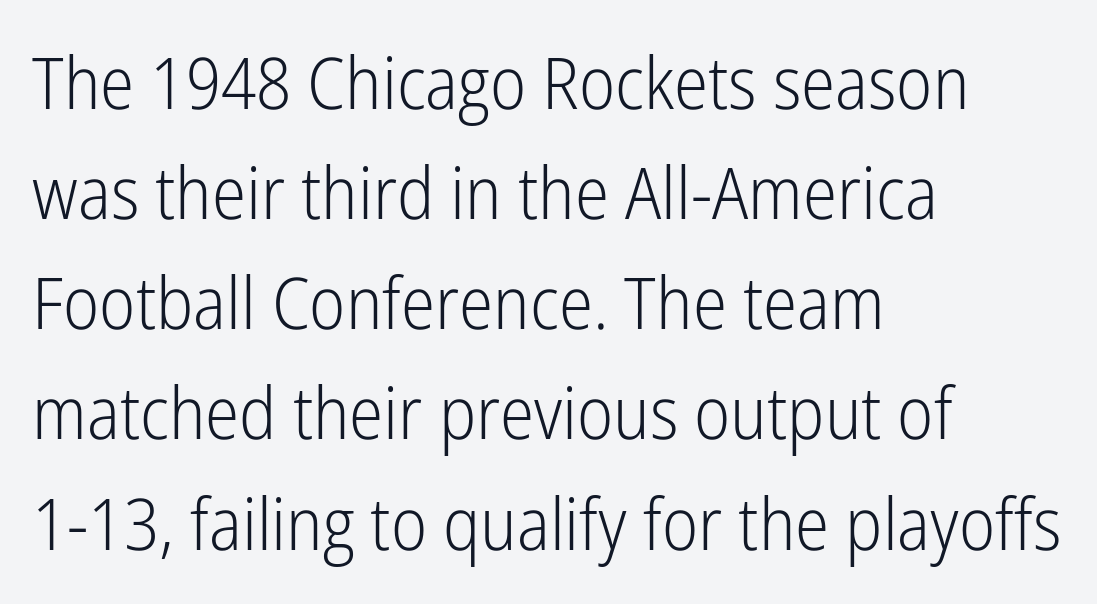
The image shows 72 px light, condensed sans-serif type, upright; set left-aligned, normal line spacing (1.53x), normal letter spacing, not underlined; low stroke contrast and a medium x-height.
